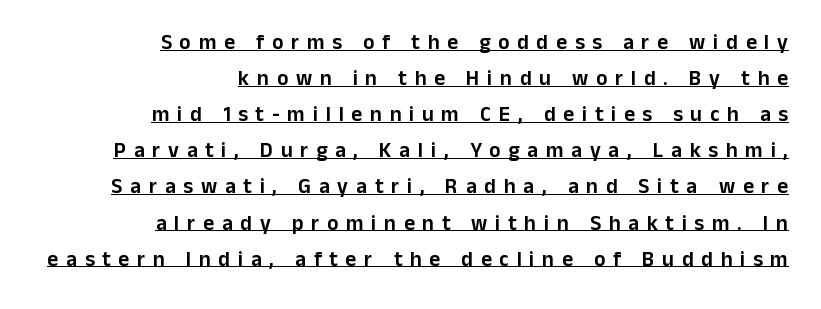
The image shows 21 px text type, upright; set right-aligned, line spacing 1.72x, unusually wide letter spacing (+0.37 em), underlined.
